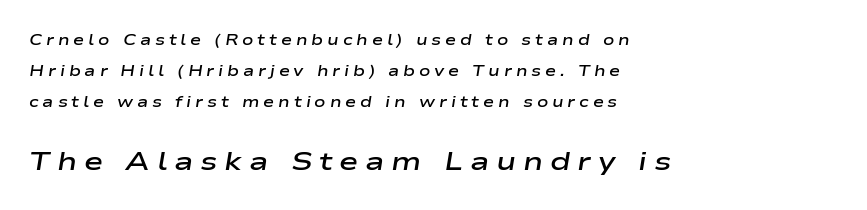
{"italic": "yes", "lean": "right", "slant_degrees": 9, "bold": "semi", "underline": "no", "align": "left", "line_spacing": "loose", "line_spacing_ratio": 2.08, "letter_spacing": "wide", "letter_spacing_em": 0.26, "larger_block": "second", "size_ratio": 1.73, "glyph_px": 26}
